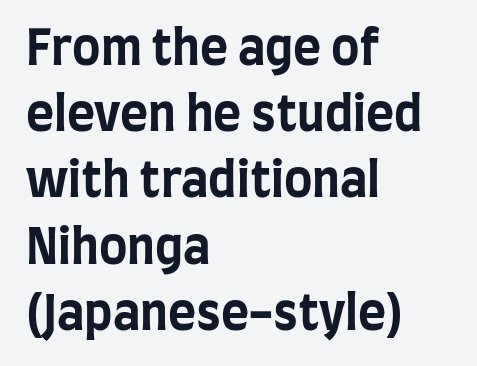
This sample uses a sans-serif face. If you measured baseline to baseline, you'd find a middling distance. These lines keep a tight, regular rhythm from letter to letter. Visually the block forms a straight wall on the left and a jagged coastline on the right.
